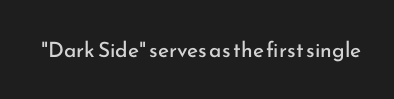
The passage shown is not underscored anywhere. The font's upright variant was chosen for this text. Stems here are at most as thick as an everyday book face. Observe the ordinary spacing: letters are neighbours, not strangers.
